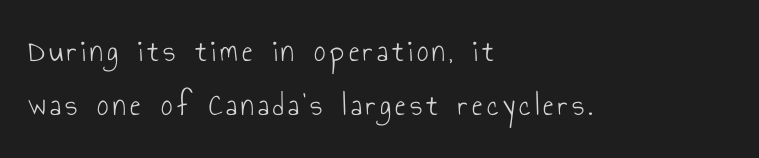
{"serif": "no", "italic": "no", "bold": "no", "weight": "light", "width": "condensed", "stroke_contrast": "low", "x_height": "small", "monospaced": "no", "underline": "no", "align": "left", "line_spacing": "normal", "line_spacing_ratio": 1.69, "glyph_px": 32}
